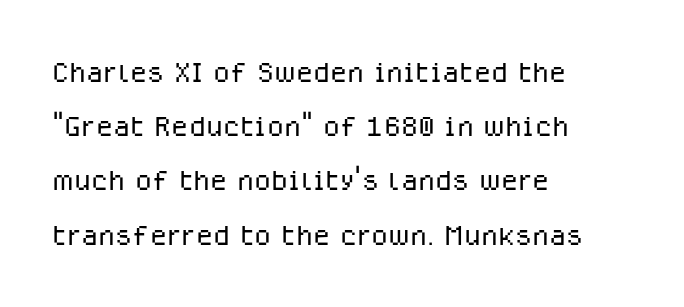
Q: Is the text bold? A: No.
Q: Is the text italic (slanted)? A: No, it is upright.
Q: Is the typeface a serif or a sans-serif typeface? A: Sans-serif.
Q: Is the text underlined? A: No.
Q: How is the paragraph aligned? A: Left-aligned.
Q: Is the spacing between letters normal or unusually wide? A: Normal.
Q: Is the spacing between lines tight, normal or loose? A: Normal.
Q: Width (condensed, normal, or wide)? A: Normal.
Q: Stroke contrast? A: Low.
Q: x-height? A: Medium.
Q: Monospaced? A: No.
